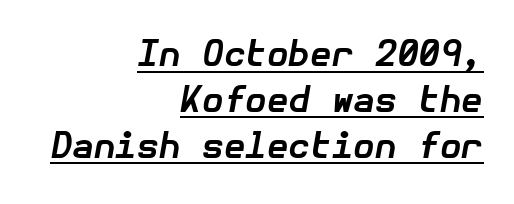
{"italic": "yes", "lean": "right", "slant_degrees": 10, "bold": "yes", "weight": "bold", "width": "normal", "stroke_contrast": "low", "x_height": "medium", "underline": "yes", "align": "right", "line_spacing": "normal", "line_spacing_ratio": 1.31, "letter_spacing": "normal", "letter_spacing_em": 0.0, "glyph_px": 35}
